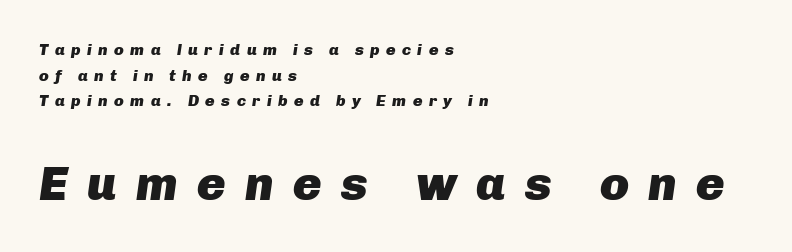
The image shows 48 px heavy type, italic (leaning right); set left-aligned, normal line spacing (1.6x), unusually wide letter spacing (+0.4 em), not underlined; the second (bottom) block is 3.0x larger; low stroke contrast and a medium x-height.
